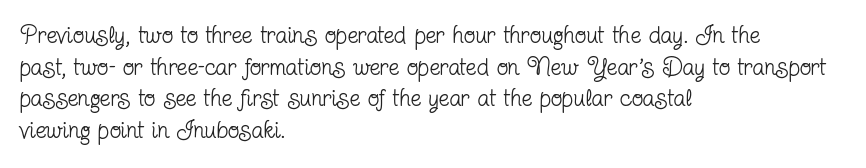
Leftover space on each line is placed entirely after the last word. The typesetting does not lean heavy: it is not bold. Honestly, the letter spacing is just normal — you wouldn't notice it. Underline: absent. If you drew a line through each stem, it would be perfectly vertical.
